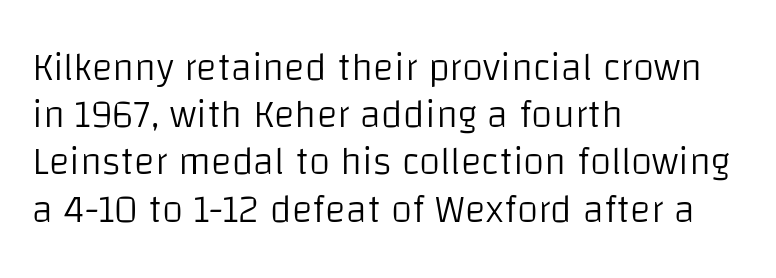
The letters advance in unequal steps, a hallmark of proportional type. Upright lettering throughout. Unbolded letterforms with no extra heft. The lines in this sample share a left origin and differ only in where they stop.
